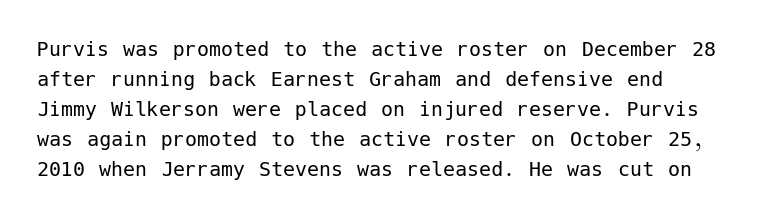
{"italic": "no", "bold": "no", "underline": "no", "line_spacing": "normal", "line_spacing_ratio": 1.25, "letter_spacing": "normal", "letter_spacing_em": 0.0, "glyph_px": 24}
